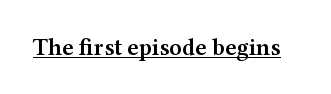
The image shows 24 px text type, upright; set normal letter spacing, underlined.
